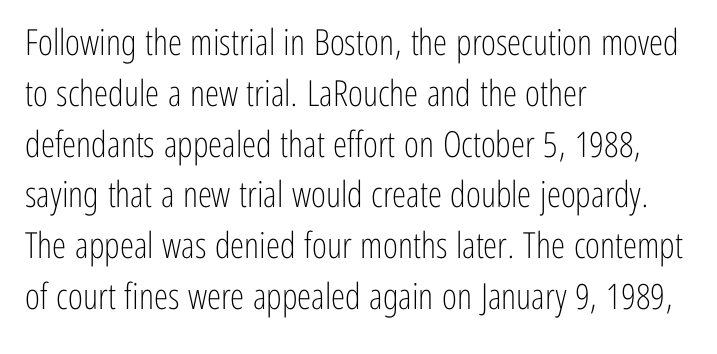
The image shows 36 px light, condensed sans-serif type, upright; set left-aligned, normal line spacing (1.41x), normal letter spacing, not underlined; low stroke contrast and a medium x-height.
